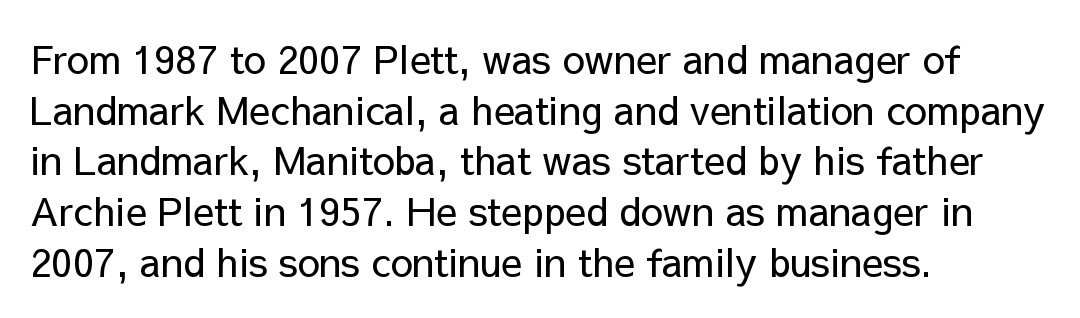
Q: Is the text bold? A: No.
Q: Is the text italic (slanted)? A: No, it is upright.
Q: Is the typeface a serif or a sans-serif typeface? A: Sans-serif.
Q: Is the text underlined? A: No.
Q: How is the paragraph aligned? A: Left-aligned.
Q: Is the spacing between letters normal or unusually wide? A: Normal.
Q: Is the spacing between lines tight, normal or loose? A: Normal.
Q: Width (condensed, normal, or wide)? A: Normal.
Q: Stroke contrast? A: Low.
Q: x-height? A: Medium.
Q: Monospaced? A: No.
